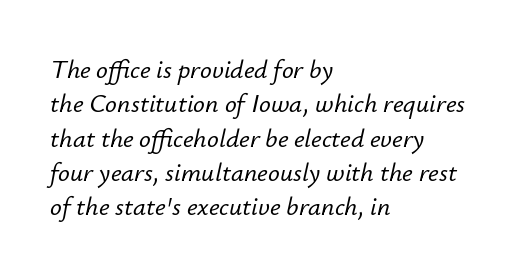
The image shows 26 px text type, italic (leaning right); set left-aligned, normal line spacing (1.32x), normal letter spacing, not underlined.
